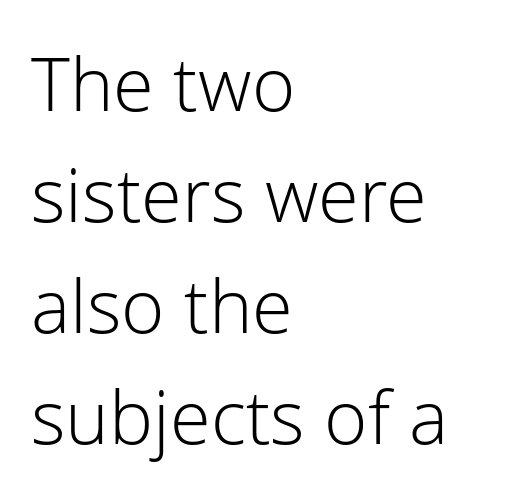
{"serif": "no", "italic": "no", "bold": "no", "weight": "light", "width": "normal", "stroke_contrast": "low", "x_height": "medium", "monospaced": "no", "underline": "no", "align": "left", "line_spacing": "normal", "line_spacing_ratio": 1.5, "letter_spacing": "normal", "letter_spacing_em": 0.0, "glyph_px": 74}
